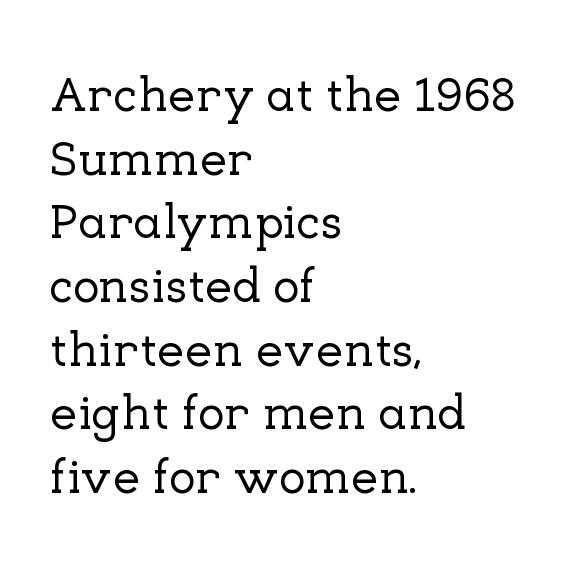
Q: Is the text italic (slanted)? A: No, it is upright.
Q: Is the typeface a serif or a sans-serif typeface? A: Serif.
Q: Is the text underlined? A: No.
Q: How is the paragraph aligned? A: Left-aligned.
Q: Is the spacing between letters normal or unusually wide? A: Normal.
Q: Is the spacing between lines tight, normal or loose? A: Normal.
Q: Width (condensed, normal, or wide)? A: Normal.
Q: Stroke contrast? A: Low.
Q: x-height? A: Medium.
Q: Monospaced? A: No.
